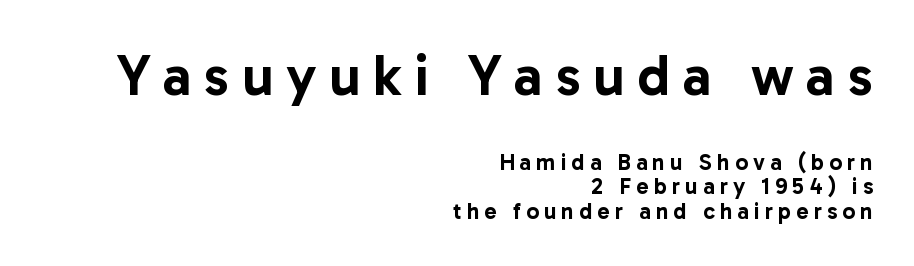
Whoever set this made the first block the dominant, larger element. The type sits square on the baseline with zero lean. The specimen omits any rule beneath the text block's lines. Typeset ragged left — the right edge is the straight one.
